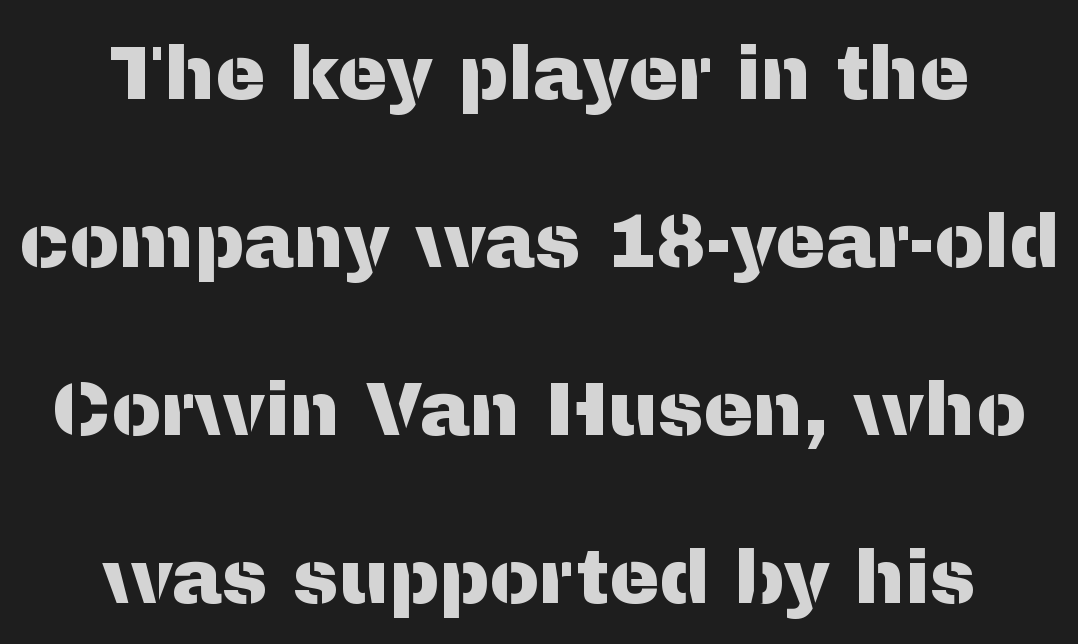
Q: Is the text italic (slanted)? A: No, it is upright.
Q: Is the typeface a serif or a sans-serif typeface? A: Sans-serif.
Q: Is the text underlined? A: No.
Q: How is the paragraph aligned? A: Centered.
Q: Is the spacing between letters normal or unusually wide? A: Normal.
Q: Is the spacing between lines tight, normal or loose? A: Loose.
Q: Width (condensed, normal, or wide)? A: Normal.
Q: Stroke contrast? A: Medium.
Q: x-height? A: Medium.
Q: Monospaced? A: No.
